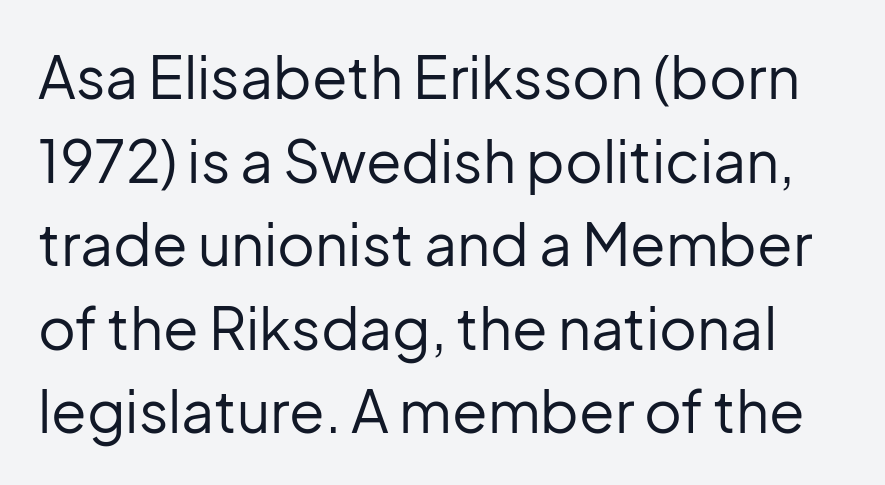
Here the designer chose a conventional face with non-uniform glyph widths. Interline gaps are of average width in this sample. Quick note: not italic, upright. The font family rendered here belongs to the sans-serif group. Vertical stems look standard width or narrower in stroke. Does extra space separate the letters? No, they use regular spacing.
